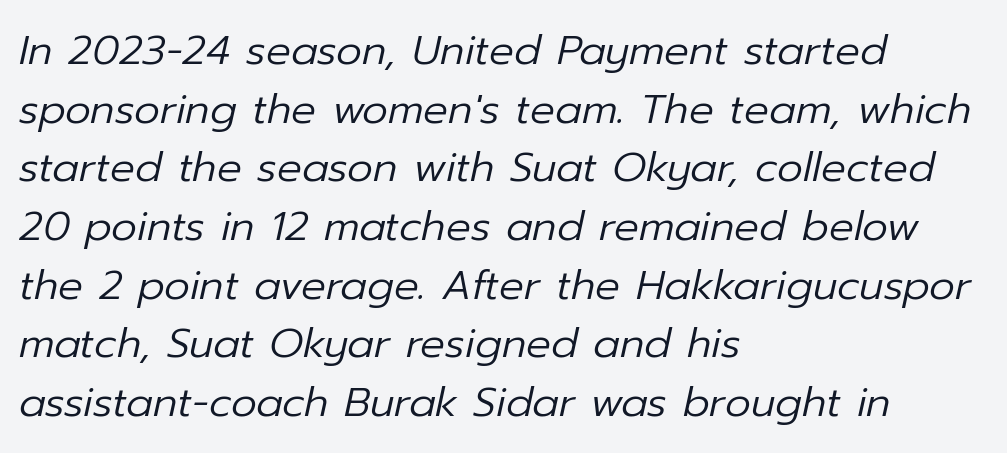
{"italic": "yes", "lean": "right", "slant_degrees": 12, "bold": "no", "weight": "regular", "width": "normal", "stroke_contrast": "low", "x_height": "medium", "monospaced": "no", "underline": "no", "align": "left", "line_spacing": "normal", "line_spacing_ratio": 1.43, "letter_spacing": "normal", "letter_spacing_em": 0.0, "glyph_px": 41}
